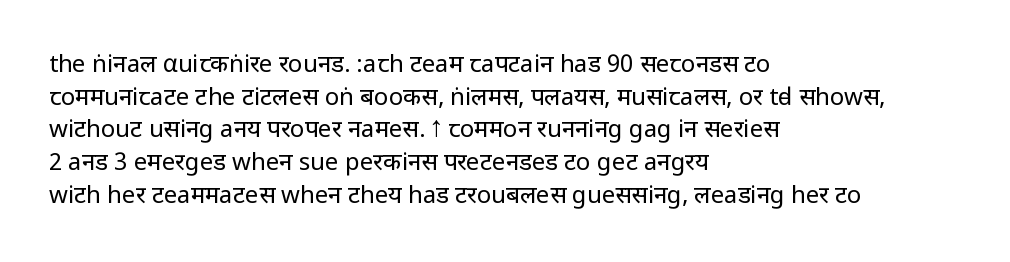
Q: Is the text bold? A: No.
Q: Is the text italic (slanted)? A: No, it is upright.
Q: Is the text underlined? A: No.
Q: How is the paragraph aligned? A: Left-aligned.
Q: Is the spacing between letters normal or unusually wide? A: Normal.
Q: Is the spacing between lines tight, normal or loose? A: Normal.
